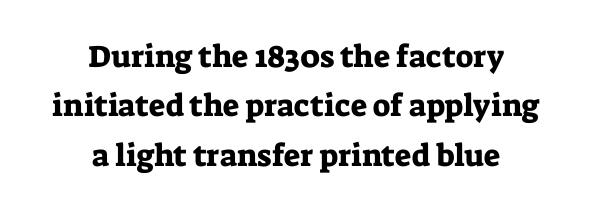
{"serif": "yes", "italic": "no", "width": "normal", "stroke_contrast": "low", "x_height": "medium", "monospaced": "no", "underline": "no", "align": "center", "line_spacing": "normal", "line_spacing_ratio": 1.59, "letter_spacing": "normal", "letter_spacing_em": 0.0, "glyph_px": 31}
